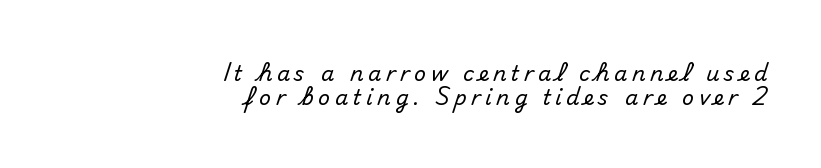
The image shows 21 px text type; set right-aligned, tight line spacing (1.15x), unusually wide letter spacing (+0.22 em), not underlined.
